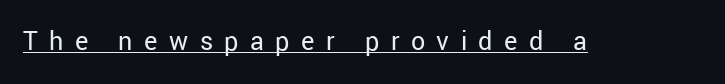
Q: Is the text bold? A: No.
Q: Is the text italic (slanted)? A: No, it is upright.
Q: Is the typeface a serif or a sans-serif typeface? A: Sans-serif.
Q: Is the text underlined? A: Yes.
Q: Is the spacing between letters normal or unusually wide? A: Unusually wide.
Q: Width (condensed, normal, or wide)? A: Normal.
Q: Stroke contrast? A: Low.
Q: x-height? A: Medium.
Q: Monospaced? A: No.
